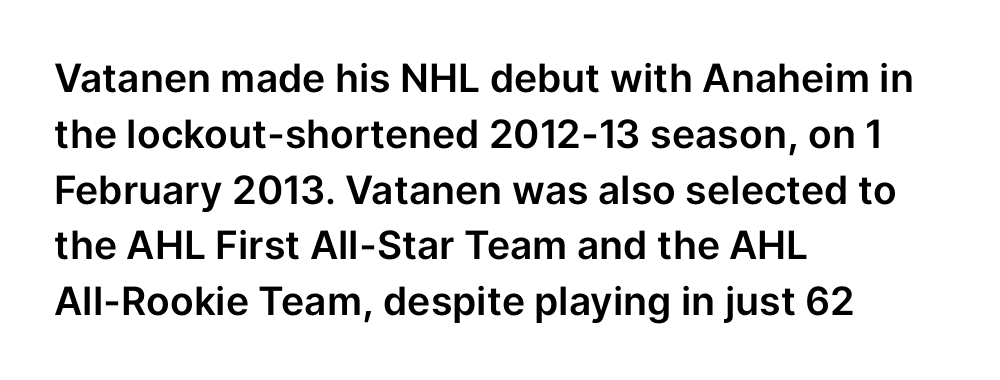
{"serif": "no", "italic": "no", "width": "normal", "stroke_contrast": "low", "x_height": "medium", "monospaced": "no", "underline": "no", "align": "left", "line_spacing": "normal", "line_spacing_ratio": 1.43, "letter_spacing": "normal", "letter_spacing_em": 0.0, "glyph_px": 39}
